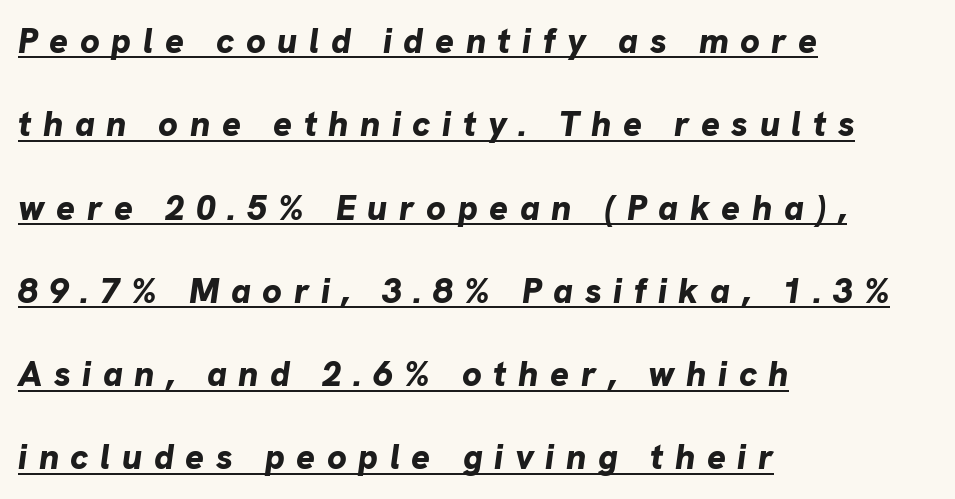
Does the copy run flush right? No — it runs flush left. How heavy is the stroke? Heavy — this is a bold. Vertical spacing — loose. Glance below the letters and you will spot a drawn line.
